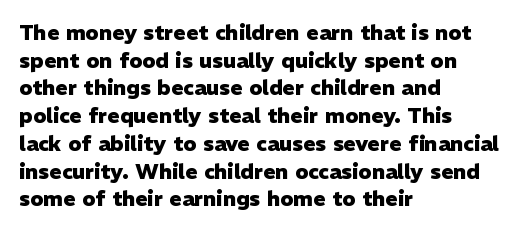
It's the straight-up-and-down kind of type. The words here are not underlined. Summary of vertical rhythm: regular, with standard interline spacing. Alignment: flush left. The rendering keeps characters at their native spacing.
